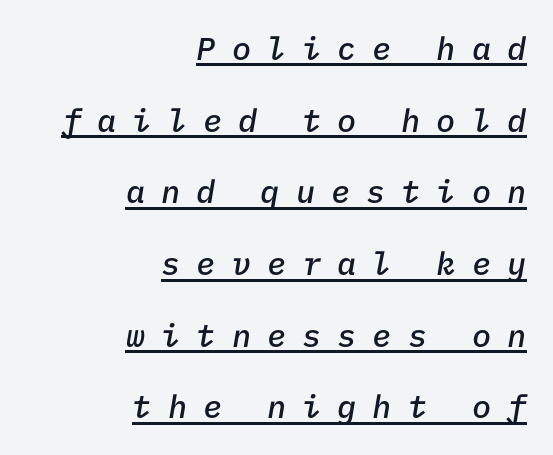
{"italic": "yes", "lean": "right", "slant_degrees": 9, "bold": "semi", "weight": "semibold", "width": "normal", "stroke_contrast": "low", "x_height": "medium", "monospaced": "yes", "underline": "yes", "align": "right", "line_spacing": "loose", "line_spacing_ratio": 2.24, "letter_spacing": "wide", "letter_spacing_em": 0.5, "glyph_px": 32}
